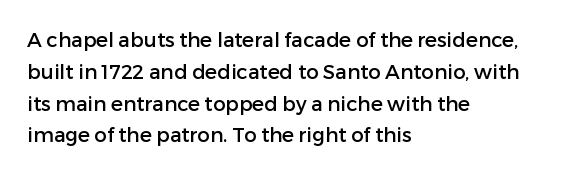
Q: Is the text italic (slanted)? A: No, it is upright.
Q: Is the text underlined? A: No.
Q: How is the paragraph aligned? A: Left-aligned.
Q: Is the spacing between letters normal or unusually wide? A: Normal.
Q: Is the spacing between lines tight, normal or loose? A: Normal.
